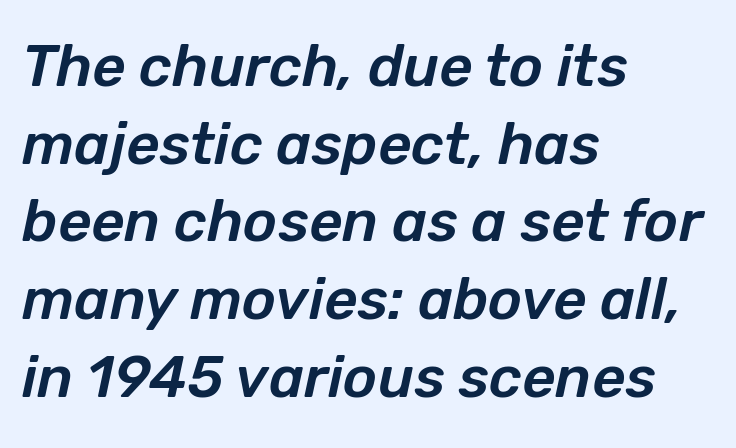
The image shows 58 px text type, italic (leaning right); set left-aligned, normal line spacing (1.34x), normal letter spacing, not underlined; low stroke contrast and a medium x-height.
